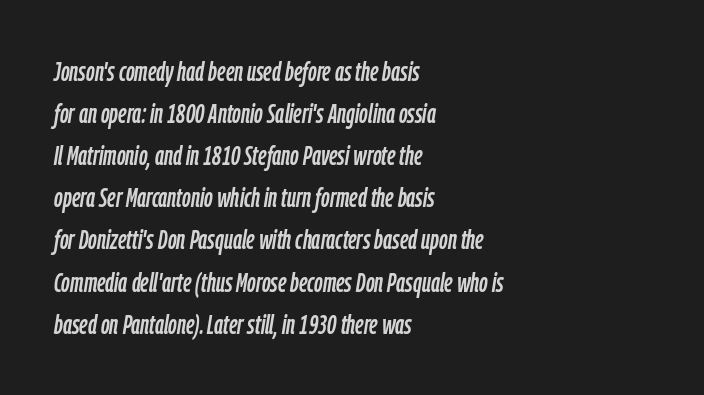
Q: Is the text italic (slanted)? A: Yes, it leans right by about 9 degrees.
Q: Is the text underlined? A: No.
Q: How is the paragraph aligned? A: Left-aligned.
Q: Is the spacing between letters normal or unusually wide? A: Normal.
Q: Is the spacing between lines tight, normal or loose? A: Normal.
